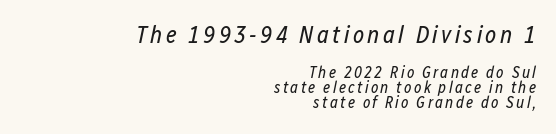
The image shows 24 px text type, italic (leaning right); set right-aligned, tight line spacing (0.95x), not underlined; the first (top) block is 1.5x larger.
